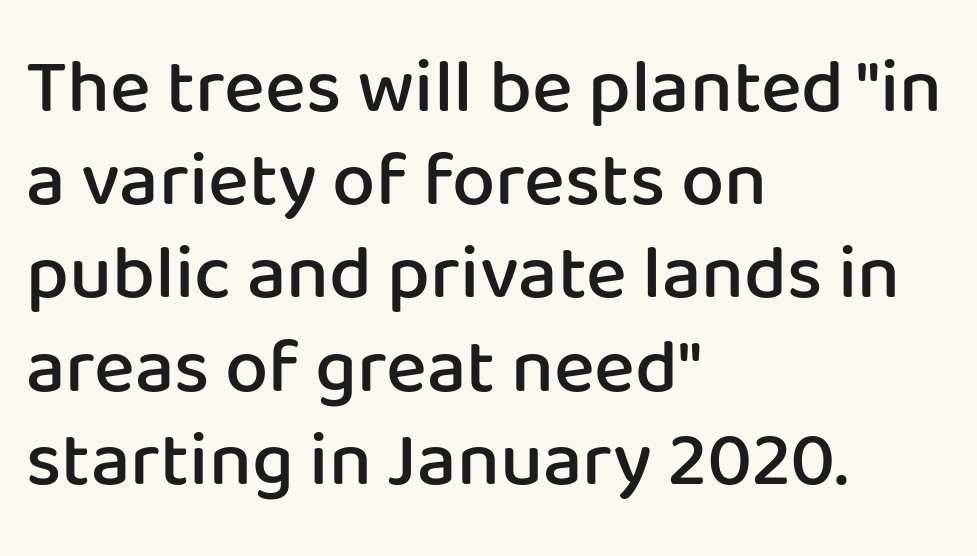
{"serif": "no", "italic": "no", "bold": "semi", "weight": "semibold", "width": "normal", "stroke_contrast": "low", "x_height": "medium", "monospaced": "no", "underline": "no", "align": "left", "line_spacing_ratio": 1.21, "letter_spacing": "normal", "letter_spacing_em": 0.0, "glyph_px": 77}
